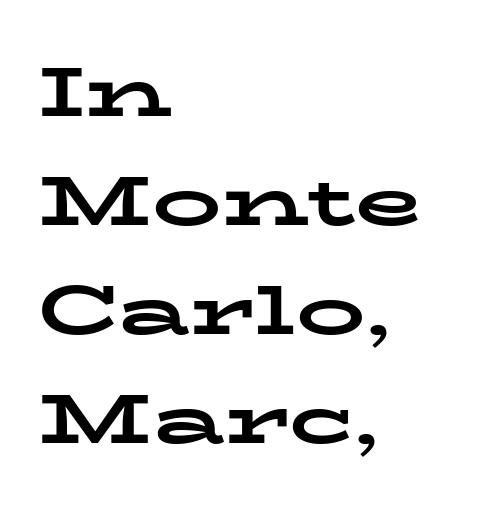
The image shows 69 px bold, wide serif type, upright; set left-aligned, normal line spacing (1.58x), normal letter spacing, not underlined; low stroke contrast and a medium x-height.
